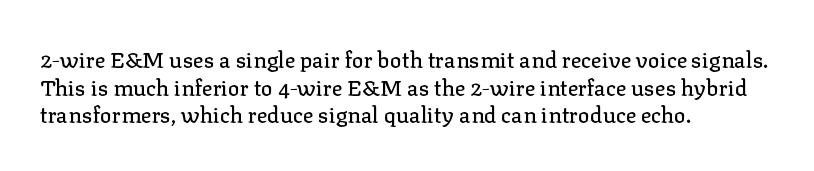
{"italic": "no", "underline": "no", "align": "left", "line_spacing": "normal", "line_spacing_ratio": 1.26, "letter_spacing": "normal", "letter_spacing_em": 0.0, "glyph_px": 22}
